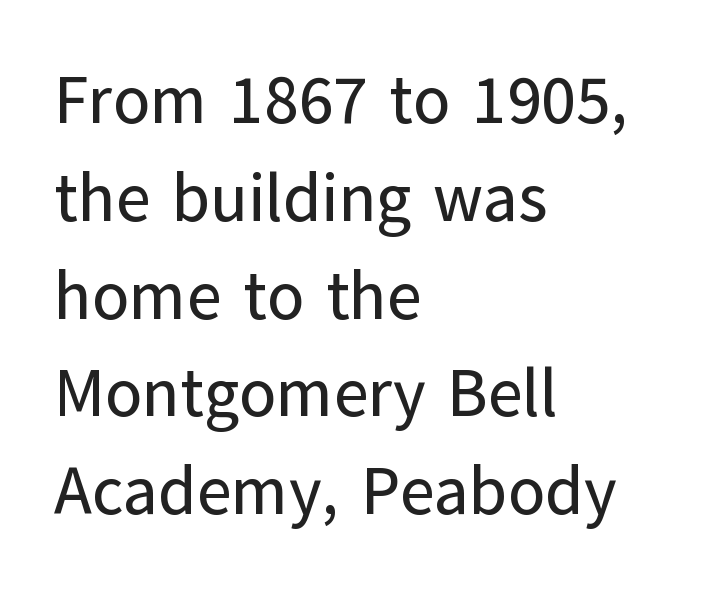
{"serif": "no", "italic": "no", "width": "normal", "stroke_contrast": "low", "x_height": "medium", "monospaced": "no", "underline": "no", "align": "left", "line_spacing": "normal", "line_spacing_ratio": 1.46, "letter_spacing": "normal", "letter_spacing_em": 0.0, "glyph_px": 67}
